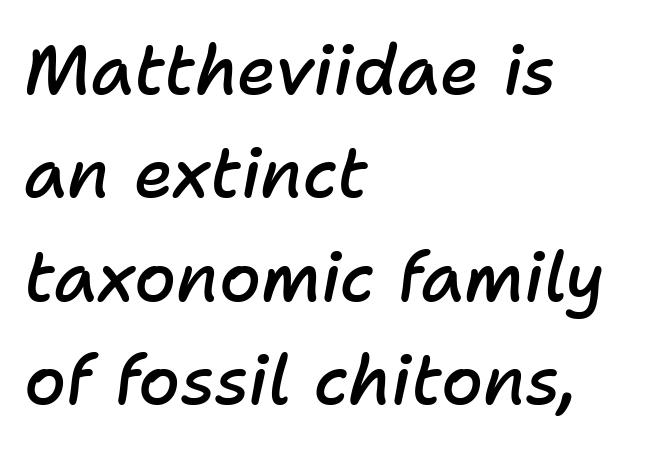
{"italic": "yes", "lean": "right", "slant_degrees": 11, "bold": "semi", "weight": "semibold", "width": "normal", "stroke_contrast": "low", "x_height": "medium", "monospaced": "no", "underline": "no", "align": "left", "line_spacing": "normal", "line_spacing_ratio": 1.52, "letter_spacing": "normal", "letter_spacing_em": 0.0, "glyph_px": 68}
